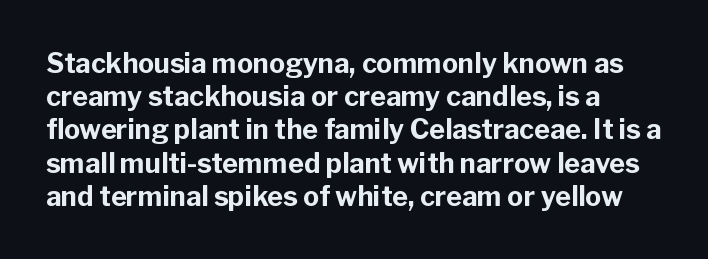
The image shows 27 px bold type, upright; set line spacing 1.23x, normal letter spacing, not underlined.
